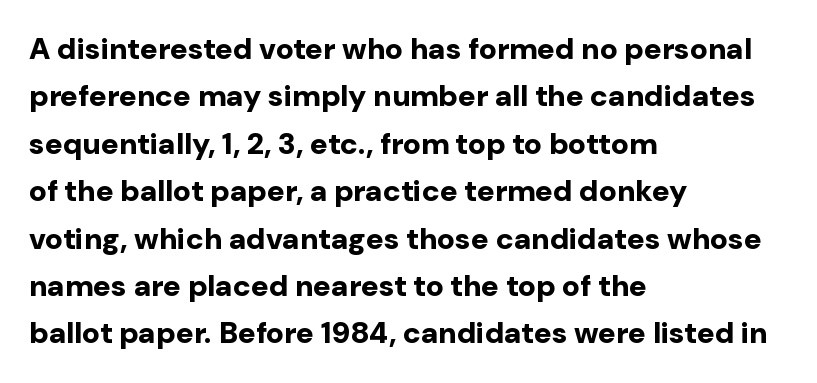
The image shows 30 px bold sans-serif type, upright; set left-aligned, normal line spacing (1.58x), normal letter spacing, not underlined; low stroke contrast and a medium x-height.
